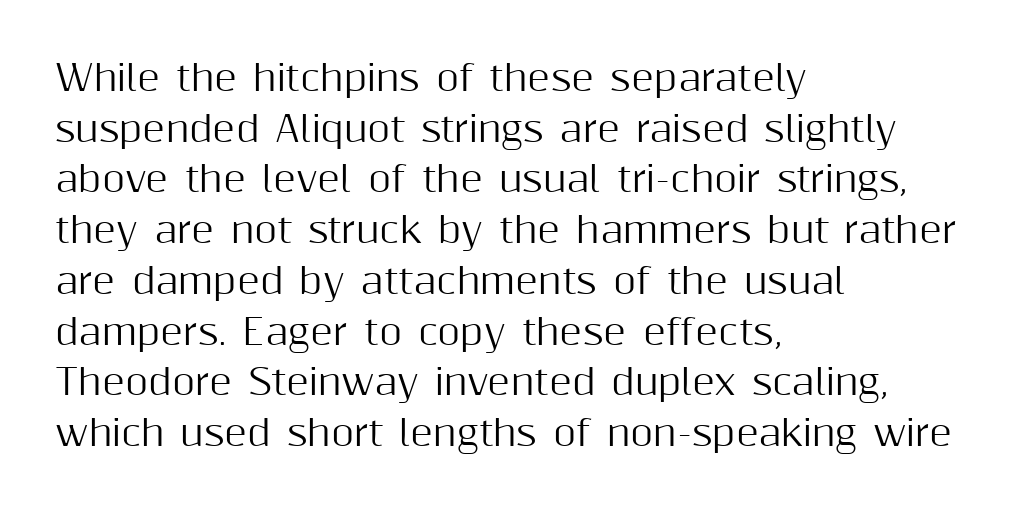
Q: Is the text italic (slanted)? A: No, it is upright.
Q: Is the typeface a serif or a sans-serif typeface? A: Sans-serif.
Q: Is the text underlined? A: No.
Q: How is the paragraph aligned? A: Left-aligned.
Q: Is the spacing between letters normal or unusually wide? A: Normal.
Q: Is the spacing between lines tight, normal or loose? A: Normal.
Q: Width (condensed, normal, or wide)? A: Normal.
Q: Stroke contrast? A: Medium.
Q: x-height? A: Medium.
Q: Monospaced? A: No.
